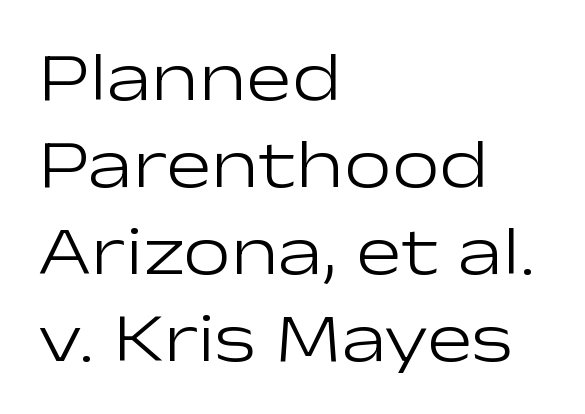
{"serif": "no", "italic": "no", "bold": "no", "weight": "light", "width": "wide", "stroke_contrast": "low", "x_height": "medium", "monospaced": "no", "underline": "no", "align": "left", "line_spacing": "normal", "line_spacing_ratio": 1.28, "letter_spacing": "normal", "letter_spacing_em": 0.0, "glyph_px": 68}
